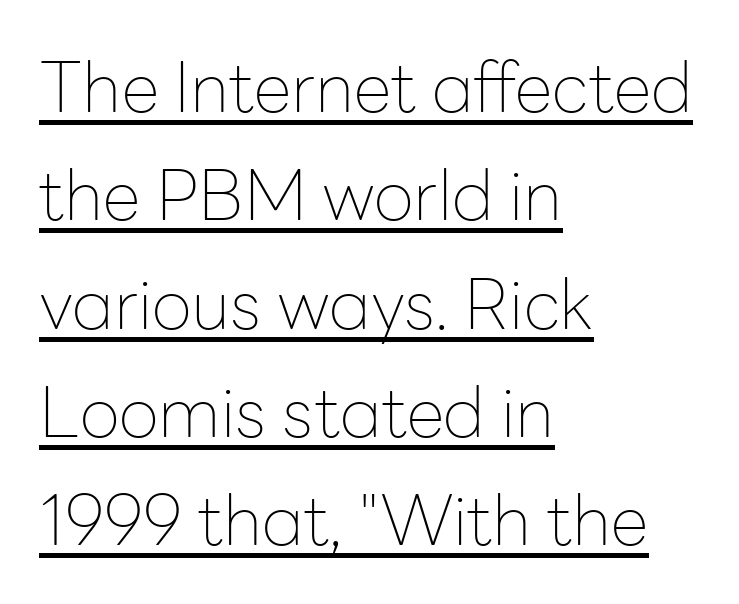
The letters sit at their default tracking, neither squeezed nor spread. If you drew a ruler down the left edge, every line would touch it. Italic: no, the glyphs are upright roman. Type style note: lacks serifs.
